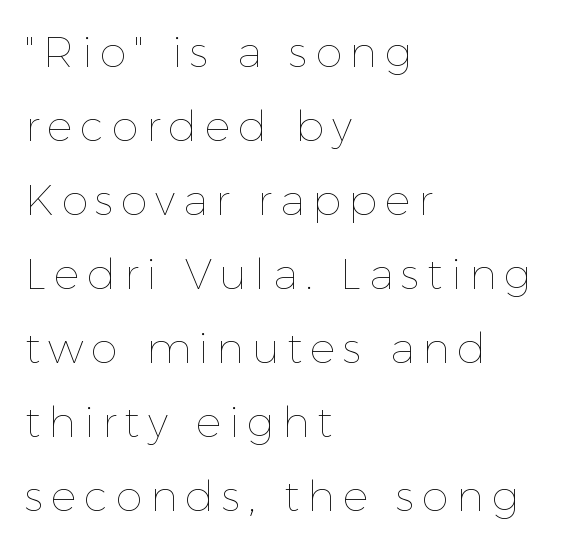
{"italic": "no", "bold": "no", "weight": "thin", "width": "normal", "x_height": "medium", "monospaced": "no", "underline": "no", "align": "left", "line_spacing_ratio": 1.72, "glyph_px": 43}
